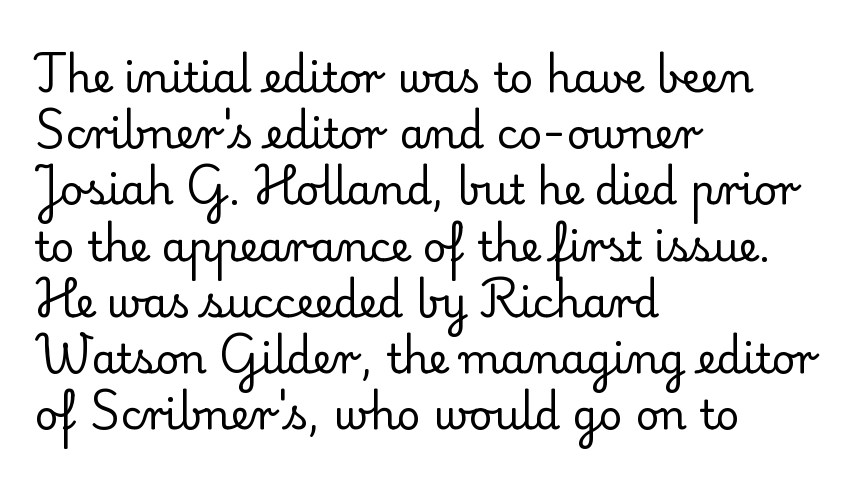
Q: Is the text bold? A: No.
Q: Is the text italic (slanted)? A: No, it is upright.
Q: Is the typeface a serif or a sans-serif typeface? A: Serif.
Q: Is the text underlined? A: No.
Q: How is the paragraph aligned? A: Left-aligned.
Q: Is the spacing between letters normal or unusually wide? A: Normal.
Q: Is the spacing between lines tight, normal or loose? A: Normal.
Q: Width (condensed, normal, or wide)? A: Normal.
Q: Stroke contrast? A: Low.
Q: x-height? A: Small.
Q: Monospaced? A: No.
